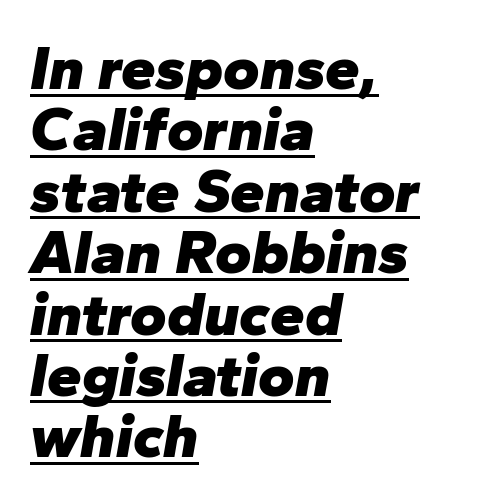
These lines are rendered in a variable-pitch font. A typesetter would mark this as italic. What decoration does the sample have? An underline. The face used here has the dense, thick strokes of a bold. Closely set lines give the paragraph a compact silhouette.
